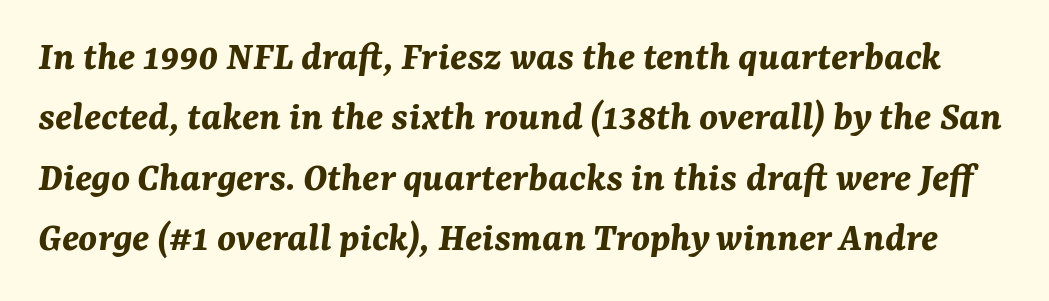
The image shows 42 px bold type, italic (leaning right); set normal line spacing (1.44x), normal letter spacing, not underlined; medium stroke contrast and a medium x-height.
